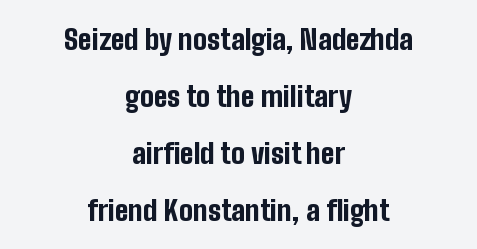
Q: Is the text bold? A: Yes.
Q: Is the text italic (slanted)? A: No, it is upright.
Q: Is the typeface a serif or a sans-serif typeface? A: Sans-serif.
Q: Is the text underlined? A: No.
Q: How is the paragraph aligned? A: Centered.
Q: Is the spacing between letters normal or unusually wide? A: Normal.
Q: Is the spacing between lines tight, normal or loose? A: Loose.
Q: Width (condensed, normal, or wide)? A: Condensed.
Q: Stroke contrast? A: Low.
Q: x-height? A: Medium.
Q: Monospaced? A: No.
